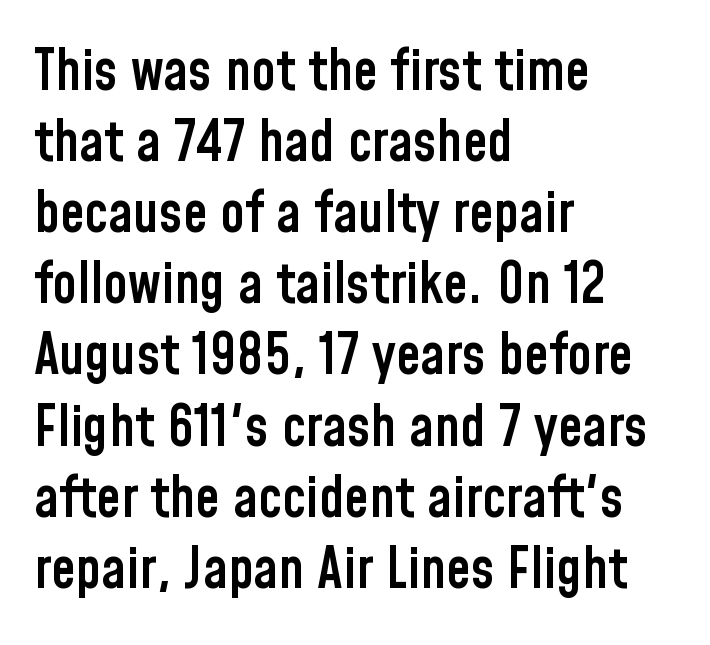
The passage shown is typed in a proportional face where columns would drift. It's the straight-up-and-down kind of type. The lines are quadded left. Stroke thickness is moderately raised; the sample reads as semibold. There is no visible air inserted between adjacent glyphs. Plain, unruled lines of type.
